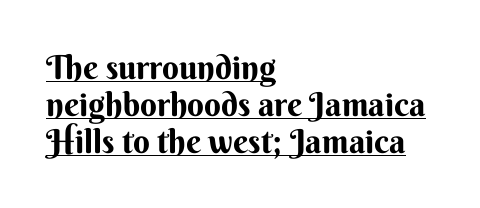
Q: Is the text italic (slanted)? A: No, it is upright.
Q: Is the typeface a serif or a sans-serif typeface? A: Sans-serif.
Q: Is the text underlined? A: Yes.
Q: How is the paragraph aligned? A: Left-aligned.
Q: Is the spacing between letters normal or unusually wide? A: Normal.
Q: Is the spacing between lines tight, normal or loose? A: Tight.
Q: Width (condensed, normal, or wide)? A: Normal.
Q: Stroke contrast? A: Medium.
Q: x-height? A: Small.
Q: Monospaced? A: No.
